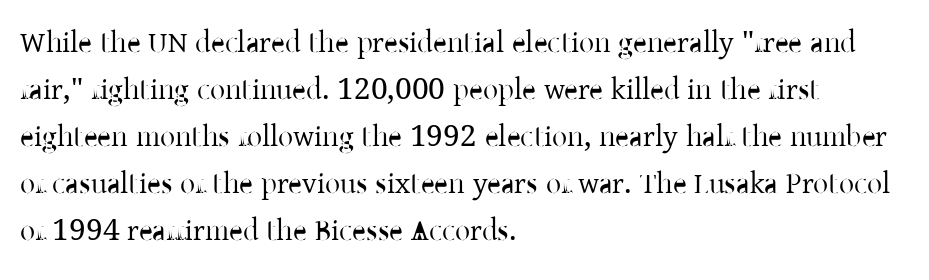
The image shows 30 px regular-weight serif type, upright; set left-aligned, normal line spacing (1.57x), normal letter spacing, not underlined; low stroke contrast and a medium x-height.
